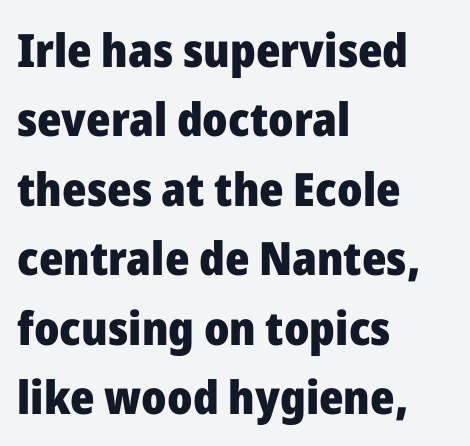
Left-aligned paragraph, ragged on the right. Leading: standard. Letters rest on an invisible, unmarked baseline. Does the weight exceed regular? Yes, all the way to bold. The lettering stays uniformly vertical, giving the passage a roman look. In terms of letterspacing, this is plain default setting.
